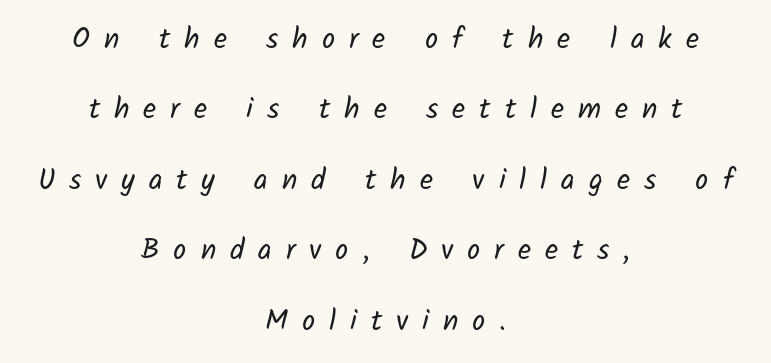
Q: Is the text bold? A: No.
Q: Is the typeface a serif or a sans-serif typeface? A: Sans-serif.
Q: Is the text underlined? A: No.
Q: How is the paragraph aligned? A: Centered.
Q: Is the spacing between letters normal or unusually wide? A: Unusually wide.
Q: Is the spacing between lines tight, normal or loose? A: Loose.
Q: Width (condensed, normal, or wide)? A: Normal.
Q: Stroke contrast? A: Low.
Q: x-height? A: Medium.
Q: Monospaced? A: No.
